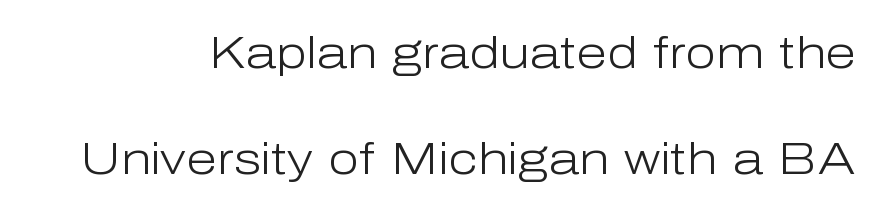
{"serif": "no", "italic": "no", "bold": "no", "weight": "light", "width": "normal", "stroke_contrast": "low", "x_height": "medium", "monospaced": "no", "underline": "no", "line_spacing": "loose", "line_spacing_ratio": 2.36, "letter_spacing": "normal", "letter_spacing_em": 0.0, "glyph_px": 45}
